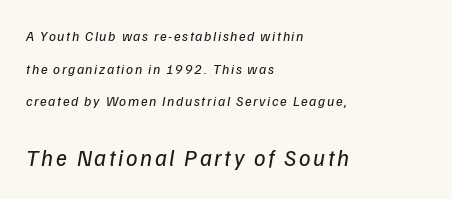
The image shows 23 px text type, italic (leaning right); set left-aligned, loose line spacing (2.33x), not underlined; the second (bottom) block is 1.64x larger.
